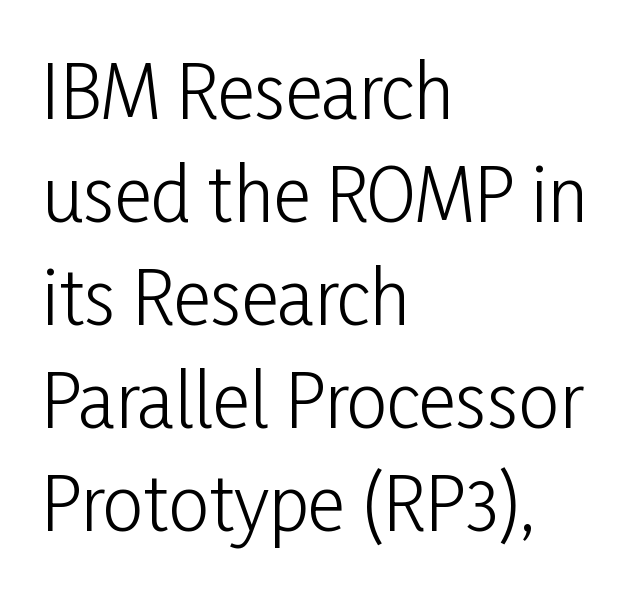
The image shows 73 px light, condensed sans-serif type, upright; set left-aligned, normal line spacing (1.41x), normal letter spacing, not underlined; low stroke contrast and a medium x-height.
